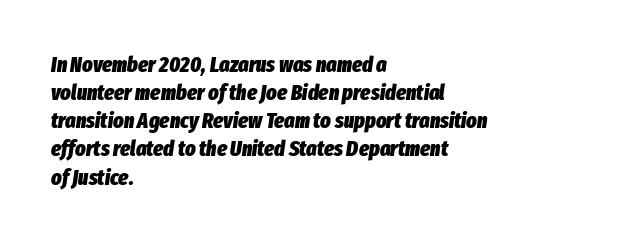
One-word summary of the alignment: left. This sample uses plain, unmodified letter spacing. This is heavy type, rendered in bold. Honestly, there is no underline to notice here at all. These lines sit exactly where default settings would place them.
